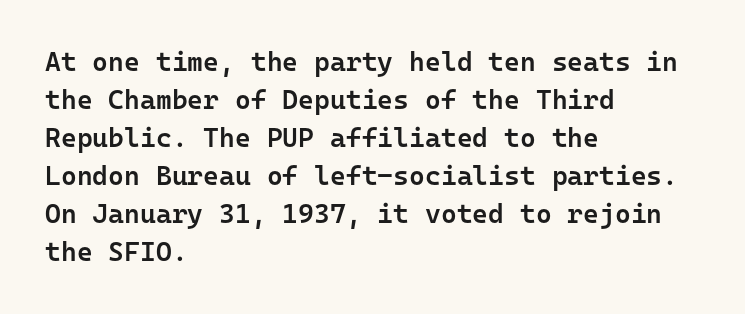
The image shows 27 px text type, upright; set left-aligned, normal line spacing (1.41x), normal letter spacing, not underlined.
